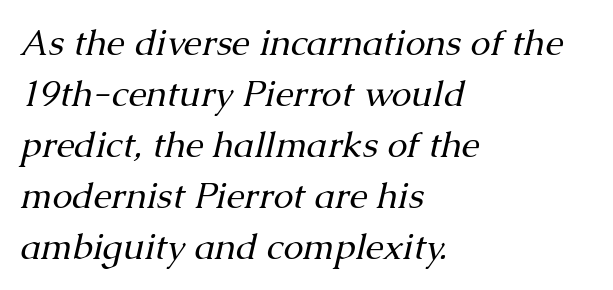
{"serif": "yes", "italic": "yes", "lean": "right", "slant_degrees": 13, "bold": "no", "weight": "regular", "width": "normal", "stroke_contrast": "medium", "x_height": "medium", "monospaced": "no", "underline": "no", "align": "left", "line_spacing": "normal", "line_spacing_ratio": 1.42, "letter_spacing": "normal", "letter_spacing_em": 0.0, "glyph_px": 36}
